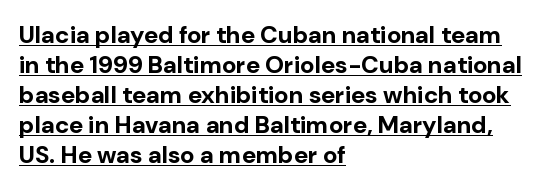
Q: Is the text bold? A: Yes.
Q: Is the text italic (slanted)? A: No, it is upright.
Q: Is the text underlined? A: Yes.
Q: How is the paragraph aligned? A: Left-aligned.
Q: Is the spacing between letters normal or unusually wide? A: Normal.
Q: Is the spacing between lines tight, normal or loose? A: Normal.
